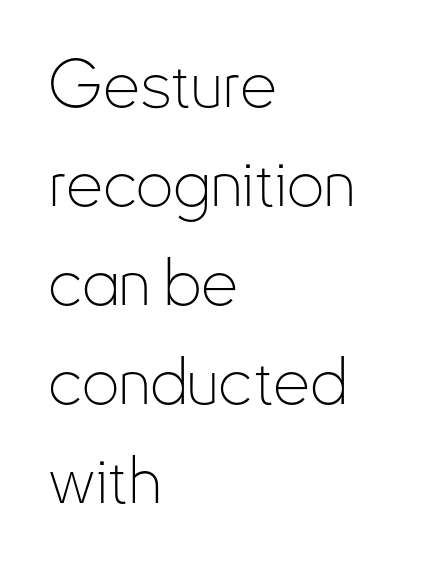
Letters rest on an invisible, unmarked baseline. The type is set solid horizontally, with unmodified tracking. These glyphs show unthickened strokes, regular width or finer. When letters stand straight like this, we call the style roman or upright. Looks like regular typesetting: each glyph gets only the width it needs.
